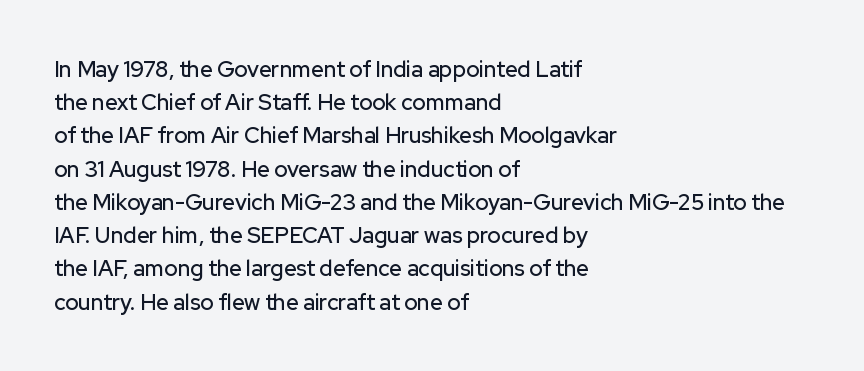
These lines keep a tight, regular rhythm from letter to letter. Vertical spacing — default. No word sits above an underline. The setting favours the left margin, as ordinary paragraphs usually do. The font's upright variant was chosen for this text.
